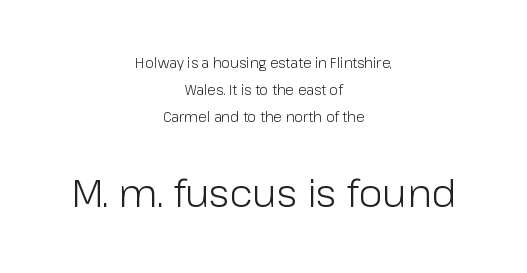
{"serif": "no", "italic": "no", "bold": "no", "weight": "light", "width": "normal", "stroke_contrast": "low", "x_height": "medium", "monospaced": "no", "underline": "no", "align": "center", "line_spacing": "loose", "line_spacing_ratio": 1.93, "letter_spacing": "normal", "letter_spacing_em": 0.0, "larger_block": "second", "size_ratio": 2.79, "glyph_px": 39}
